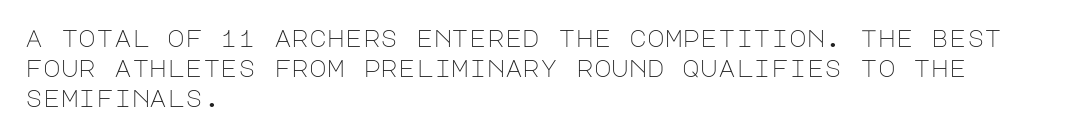
Q: Is the text bold? A: No.
Q: Is the text italic (slanted)? A: No, it is upright.
Q: Is the text underlined? A: No.
Q: How is the paragraph aligned? A: Left-aligned.
Q: Is the spacing between letters normal or unusually wide? A: Normal.
